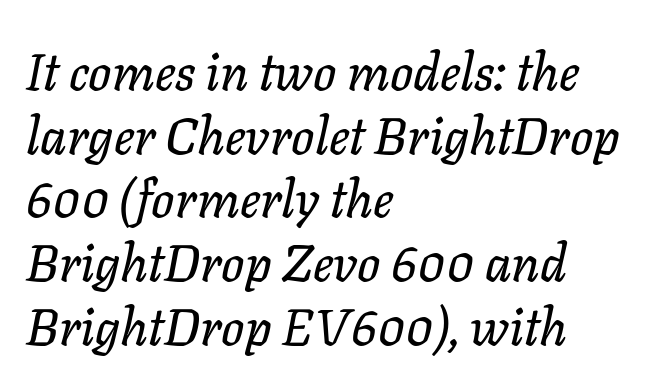
Q: Is the text italic (slanted)? A: Yes, it leans right by about 11 degrees.
Q: Is the text underlined? A: No.
Q: How is the paragraph aligned? A: Left-aligned.
Q: Is the spacing between letters normal or unusually wide? A: Normal.
Q: Is the spacing between lines tight, normal or loose? A: Normal.
Q: Width (condensed, normal, or wide)? A: Normal.
Q: Stroke contrast? A: Low.
Q: x-height? A: Medium.
Q: Monospaced? A: No.
